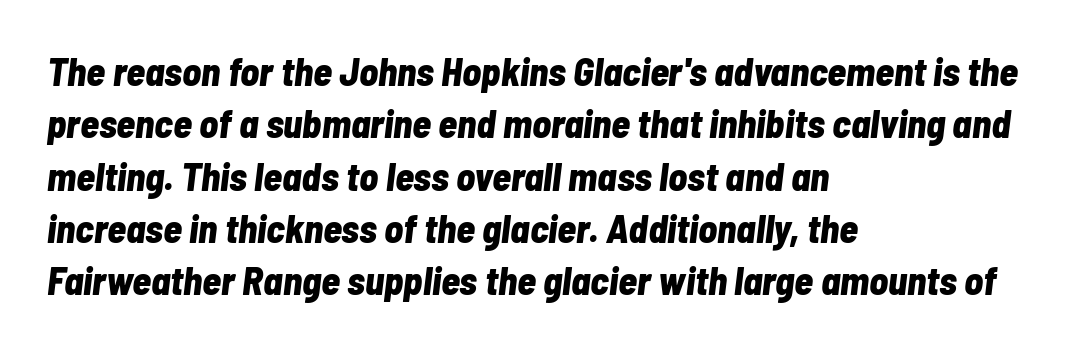
The image shows 39 px bold, condensed type, italic (leaning right); set left-aligned, normal line spacing (1.34x), normal letter spacing, not underlined; low stroke contrast and a medium x-height.
